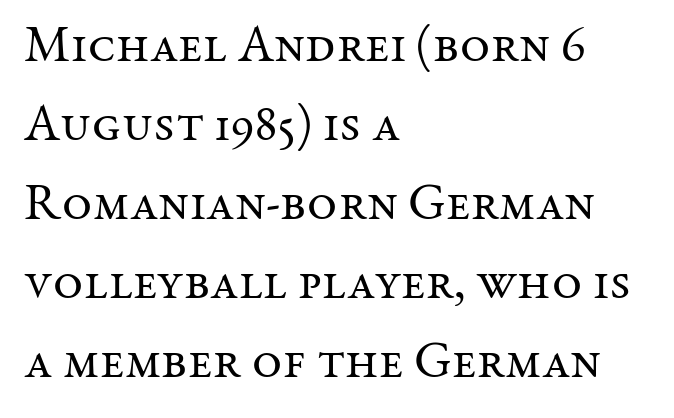
Q: Is the text bold? A: No.
Q: Is the text italic (slanted)? A: No, it is upright.
Q: Is the typeface a serif or a sans-serif typeface? A: Serif.
Q: Is the text underlined? A: No.
Q: How is the paragraph aligned? A: Left-aligned.
Q: Is the spacing between letters normal or unusually wide? A: Normal.
Q: Is the spacing between lines tight, normal or loose? A: Normal.
Q: Width (condensed, normal, or wide)? A: Normal.
Q: Stroke contrast? A: Medium.
Q: x-height? A: Medium.
Q: Monospaced? A: No.
